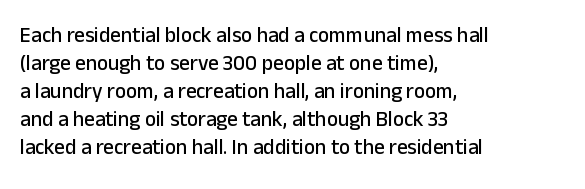
The image shows 21 px text type, upright; set left-aligned, normal line spacing (1.33x), normal letter spacing, not underlined.
